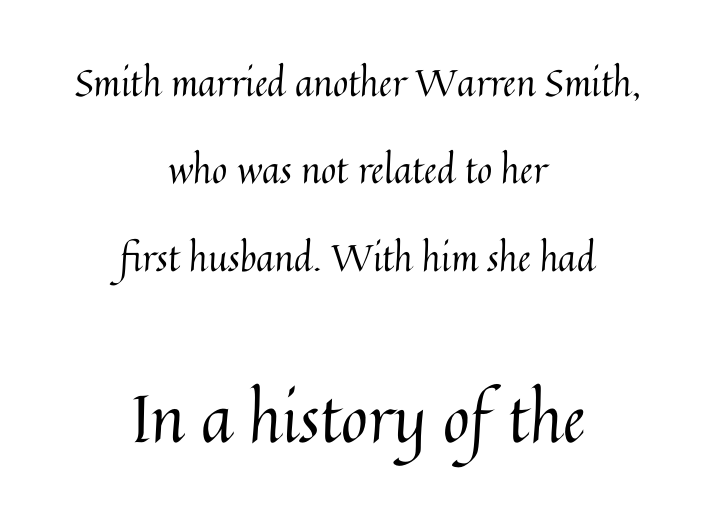
The image shows 65 px regular-weight type; set centered, loose line spacing (2.36x), normal letter spacing, not underlined; the second (bottom) block is 1.76x larger; medium stroke contrast and a medium x-height.
